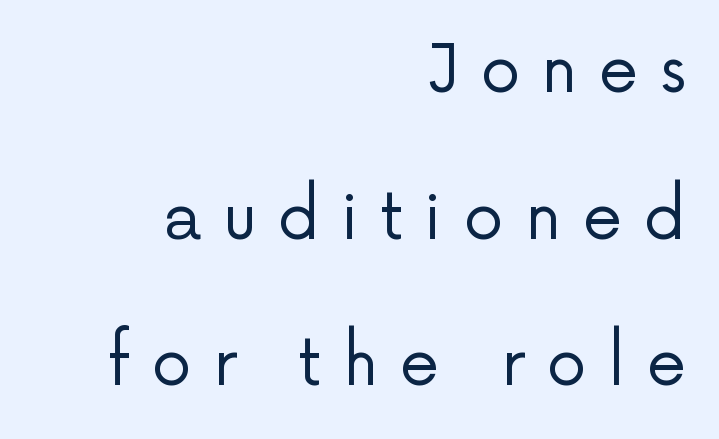
Q: Is the text bold? A: No.
Q: Is the text italic (slanted)? A: No, it is upright.
Q: Is the typeface a serif or a sans-serif typeface? A: Sans-serif.
Q: Is the text underlined? A: No.
Q: How is the paragraph aligned? A: Right-aligned.
Q: Is the spacing between letters normal or unusually wide? A: Unusually wide.
Q: Is the spacing between lines tight, normal or loose? A: Loose.
Q: Width (condensed, normal, or wide)? A: Normal.
Q: Stroke contrast? A: Low.
Q: x-height? A: Medium.
Q: Monospaced? A: No.
